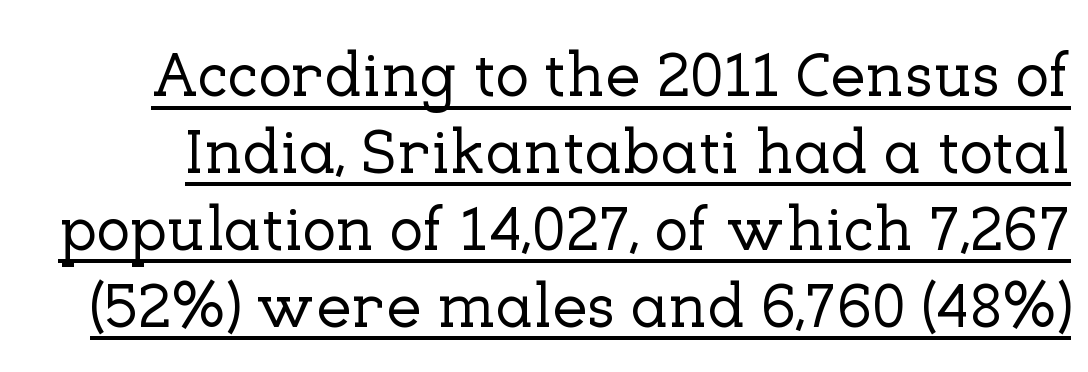
Short note: letters normally spaced. Style check: upright. The glyphs in this specimen are seriffed. The lettering is marked with a stroke running underneath it. Is this a fixed-width face? No — the glyphs have proportional, varying widths.
